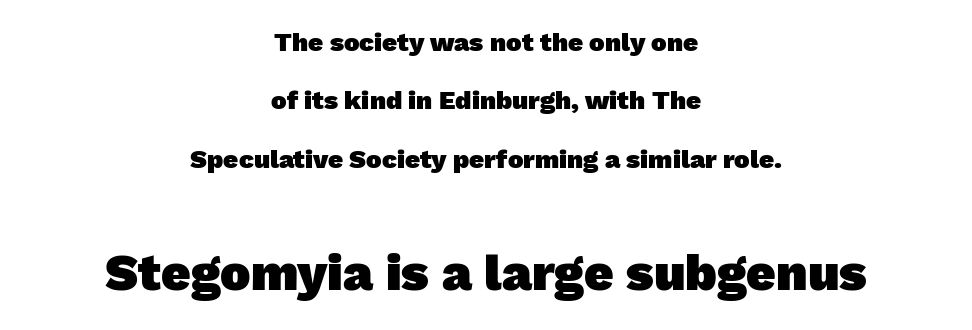
Q: Is the text bold? A: Yes.
Q: Is the typeface a serif or a sans-serif typeface? A: Sans-serif.
Q: Is the text underlined? A: No.
Q: How is the paragraph aligned? A: Centered.
Q: Is the spacing between letters normal or unusually wide? A: Normal.
Q: Is the spacing between lines tight, normal or loose? A: Loose.
Q: Which block of text is set in a larger size, the first (top) or the second (bottom)? A: The second (bottom) one.
Q: Width (condensed, normal, or wide)? A: Normal.
Q: Stroke contrast? A: Low.
Q: x-height? A: Medium.
Q: Monospaced? A: No.
